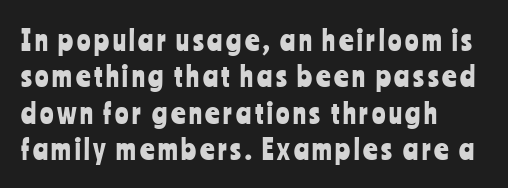
{"serif": "no", "italic": "no", "width": "condensed", "stroke_contrast": "low", "x_height": "medium", "monospaced": "no", "underline": "no", "align": "left", "line_spacing": "normal", "line_spacing_ratio": 1.3, "glyph_px": 28}
